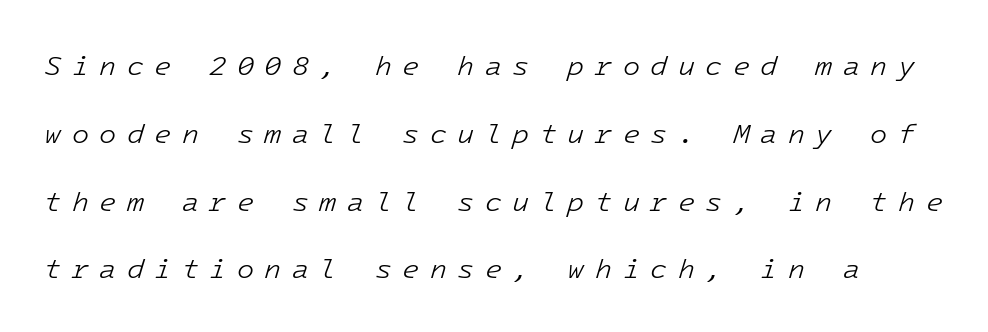
{"italic": "yes", "lean": "right", "slant_degrees": 16, "bold": "no", "weight": "light", "width": "normal", "stroke_contrast": "low", "x_height": "medium", "underline": "no", "line_spacing": "loose", "line_spacing_ratio": 2.42, "letter_spacing": "wide", "letter_spacing_em": 0.37, "glyph_px": 28}
